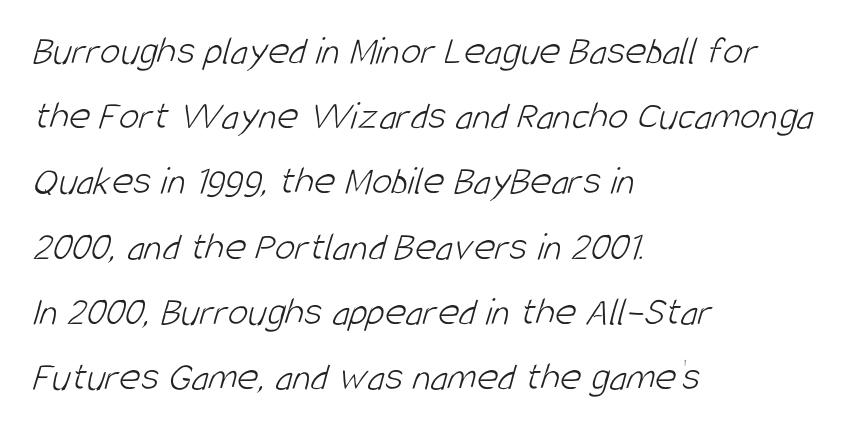
Q: Is the text bold? A: No.
Q: Is the typeface a serif or a sans-serif typeface? A: Sans-serif.
Q: Is the text underlined? A: No.
Q: How is the paragraph aligned? A: Left-aligned.
Q: Is the spacing between letters normal or unusually wide? A: Normal.
Q: Is the spacing between lines tight, normal or loose? A: Normal.
Q: Width (condensed, normal, or wide)? A: Condensed.
Q: Stroke contrast? A: Low.
Q: x-height? A: Large.
Q: Monospaced? A: No.
